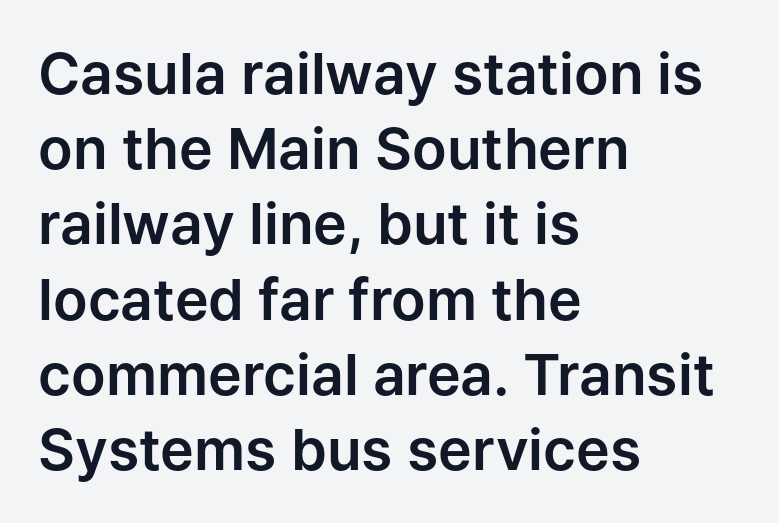
Q: Is the text italic (slanted)? A: No, it is upright.
Q: Is the typeface a serif or a sans-serif typeface? A: Sans-serif.
Q: Is the text underlined? A: No.
Q: How is the paragraph aligned? A: Left-aligned.
Q: Is the spacing between letters normal or unusually wide? A: Normal.
Q: Is the spacing between lines tight, normal or loose? A: Normal.
Q: Width (condensed, normal, or wide)? A: Normal.
Q: Stroke contrast? A: Low.
Q: x-height? A: Medium.
Q: Monospaced? A: No.
